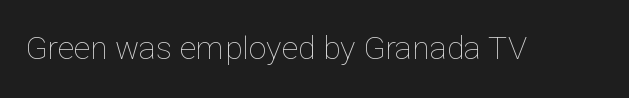
Q: Is the text bold? A: No.
Q: Is the text italic (slanted)? A: No, it is upright.
Q: Is the text underlined? A: No.
Q: Is the spacing between letters normal or unusually wide? A: Normal.
Q: Width (condensed, normal, or wide)? A: Normal.
Q: Stroke contrast? A: Low.
Q: x-height? A: Medium.
Q: Monospaced? A: No.
